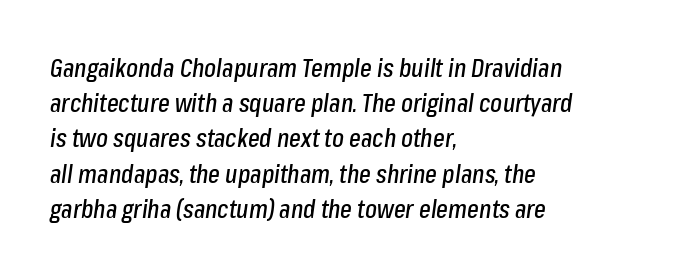
Q: Is the text italic (slanted)? A: Yes, it leans right by about 8 degrees.
Q: Is the text underlined? A: No.
Q: How is the paragraph aligned? A: Left-aligned.
Q: Is the spacing between letters normal or unusually wide? A: Normal.
Q: Is the spacing between lines tight, normal or loose? A: Normal.
